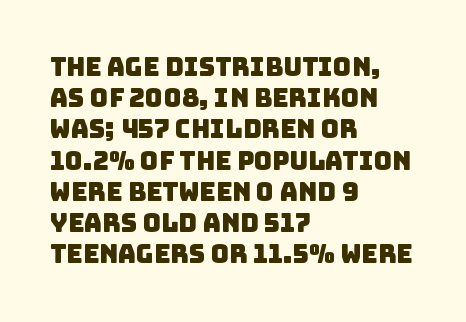
{"underline": "no", "align": "left", "line_spacing": "normal", "line_spacing_ratio": 1.25, "letter_spacing": "normal", "letter_spacing_em": 0.0, "glyph_px": 25}
